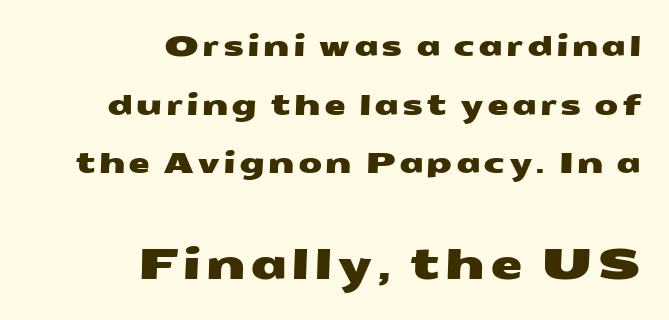
{"serif": "no", "width": "wide", "stroke_contrast": "medium", "x_height": "medium", "monospaced": "no", "underline": "no", "align": "right", "line_spacing": "loose", "line_spacing_ratio": 2.09, "larger_block": "second", "size_ratio": 1.5, "glyph_px": 42}
